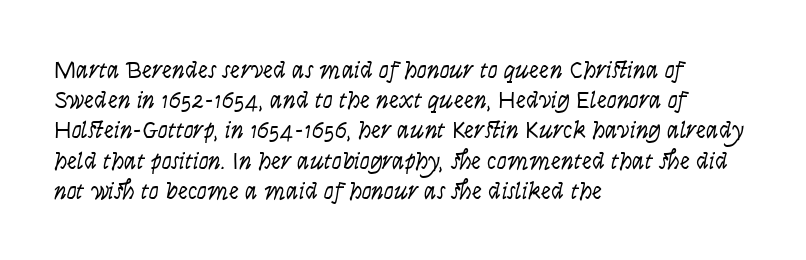
{"italic": "yes", "lean": "right", "slant_degrees": 9, "bold": "no", "underline": "no", "align": "left", "line_spacing_ratio": 1.21, "letter_spacing": "normal", "letter_spacing_em": 0.0, "glyph_px": 25}
